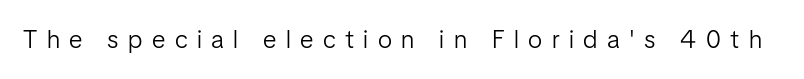
The image shows 25 px text type, upright; set unusually wide letter spacing (+0.38 em), not underlined.
